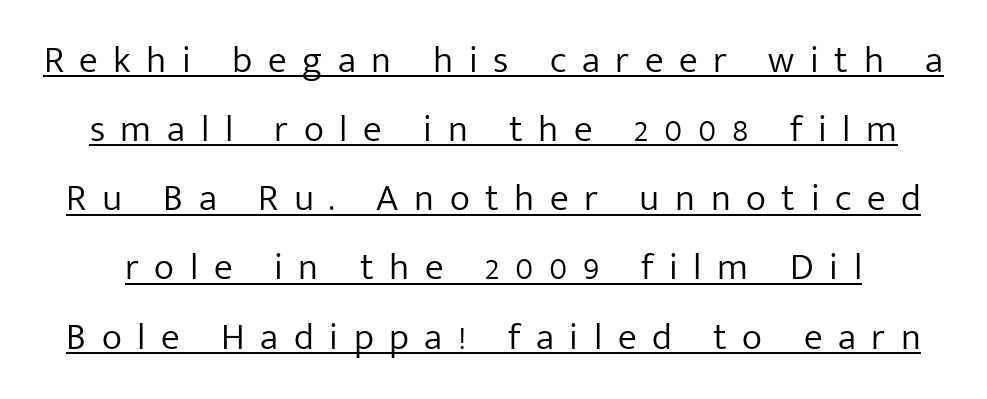
The image shows 38 px light sans-serif type, upright; set line spacing 1.82x, unusually wide letter spacing (+0.41 em), underlined; low stroke contrast and a medium x-height.
